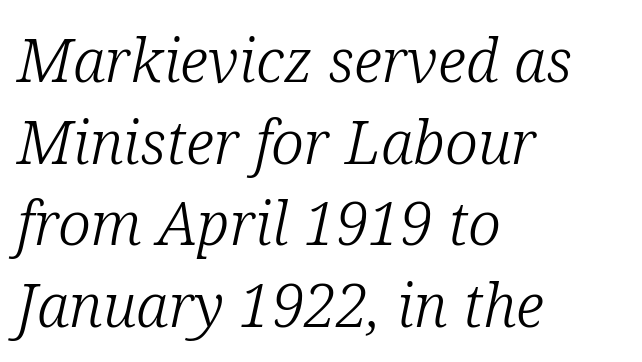
Quick note: italic. Line beginnings align vertically; line endings do not. This rendering leaves character spacing at its baseline value. Think standard paragraph weight, or any step lighter than that. Each letter's strokes conclude with small projecting serifs. Words float on clear page, feet unadorned.
